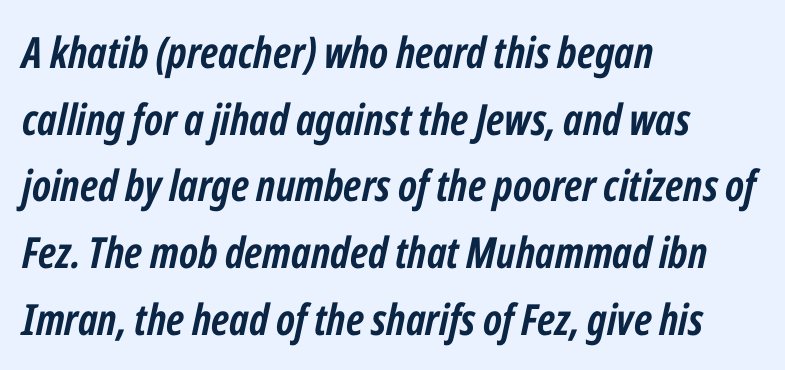
Q: Is the text bold? A: Yes.
Q: Is the text italic (slanted)? A: Yes, it leans right by about 12 degrees.
Q: Is the text underlined? A: No.
Q: How is the paragraph aligned? A: Left-aligned.
Q: Is the spacing between letters normal or unusually wide? A: Normal.
Q: Is the spacing between lines tight, normal or loose? A: Normal.
Q: Width (condensed, normal, or wide)? A: Condensed.
Q: Stroke contrast? A: Low.
Q: x-height? A: Medium.
Q: Monospaced? A: No.
